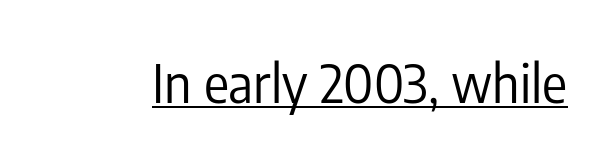
The tracking reads as untouched default to a designer's eye. Stems here are at most as thick as an everyday book face. The font's upright variant was chosen for this text. Do the characters align in a grid? No, the font is proportional.
